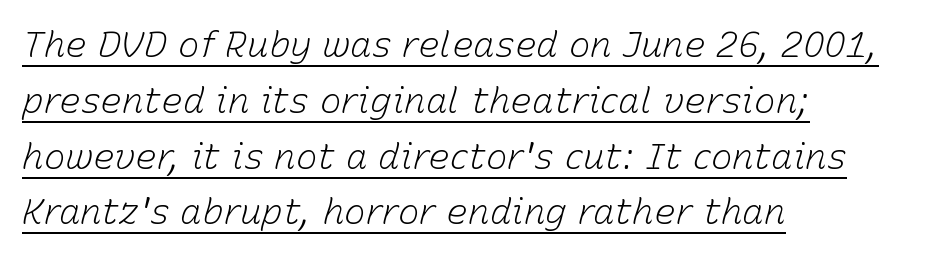
The specimen includes a rule beneath the text block's lines. Is this a fixed-width face? No — the glyphs have proportional, varying widths. Compared with a centered layout, this one pins lines to the left instead. Leading: standard.
